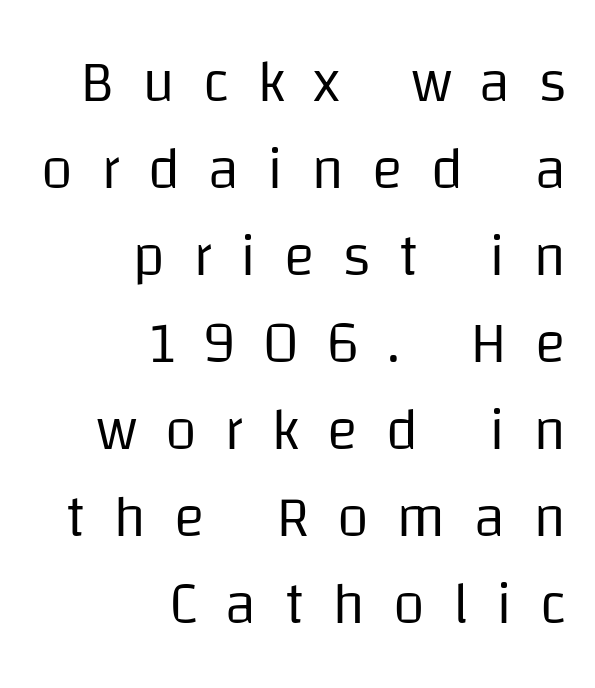
{"serif": "no", "italic": "no", "bold": "no", "weight": "regular", "width": "normal", "stroke_contrast": "low", "x_height": "large", "monospaced": "no", "underline": "no", "align": "right", "line_spacing": "normal", "line_spacing_ratio": 1.5, "letter_spacing": "wide", "letter_spacing_em": 0.48, "glyph_px": 58}
